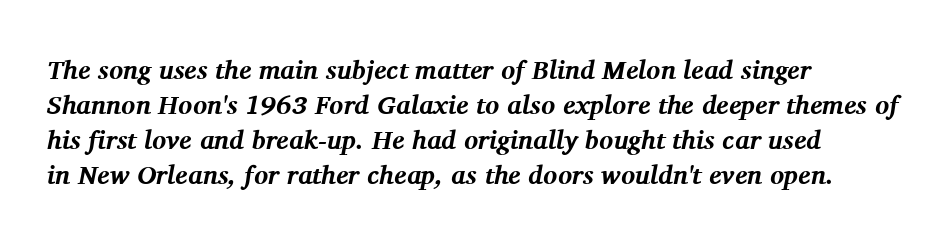
{"italic": "yes", "lean": "right", "slant_degrees": 11, "bold": "yes", "underline": "no", "align": "left", "line_spacing": "normal", "line_spacing_ratio": 1.35, "letter_spacing": "normal", "letter_spacing_em": 0.0, "glyph_px": 26}
